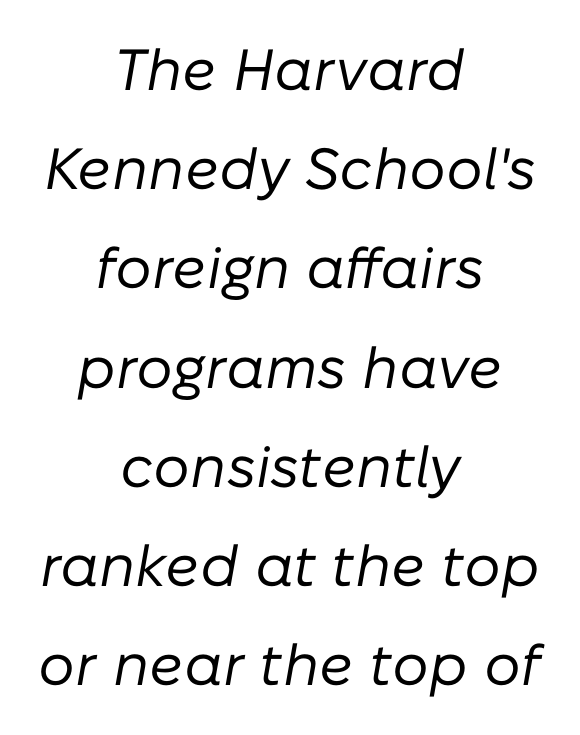
The image shows 58 px regular-weight type, italic (leaning right); set centered, line spacing 1.71x, normal letter spacing, not underlined; low stroke contrast and a medium x-height.
